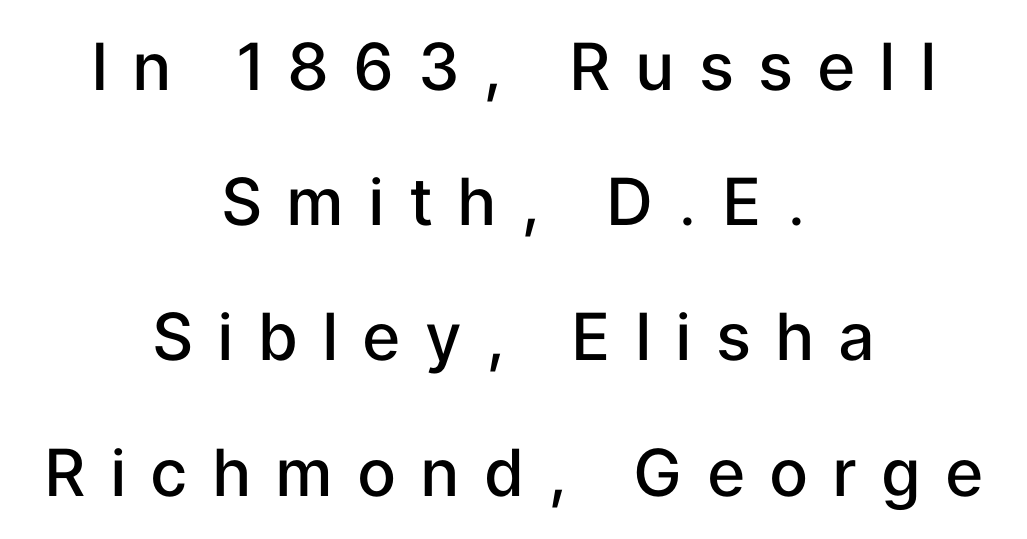
{"serif": "no", "italic": "no", "bold": "semi", "weight": "semibold", "width": "normal", "stroke_contrast": "low", "x_height": "medium", "monospaced": "no", "underline": "no", "align": "center", "line_spacing": "loose", "line_spacing_ratio": 2.08, "letter_spacing": "wide", "letter_spacing_em": 0.37, "glyph_px": 65}
